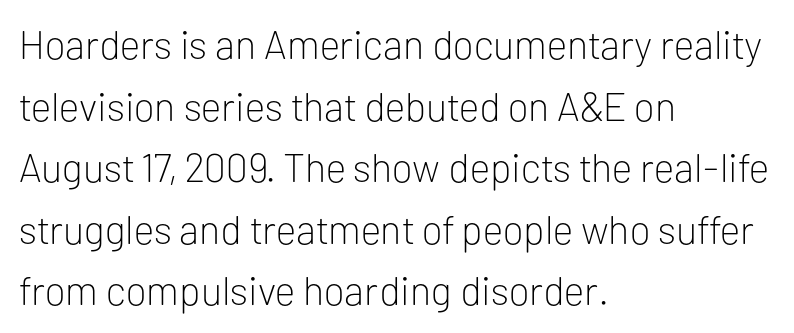
{"serif": "no", "italic": "no", "bold": "no", "weight": "light", "width": "normal", "stroke_contrast": "low", "x_height": "medium", "monospaced": "no", "underline": "no", "align": "left", "line_spacing": "normal", "line_spacing_ratio": 1.54, "letter_spacing": "normal", "letter_spacing_em": 0.0, "glyph_px": 40}
